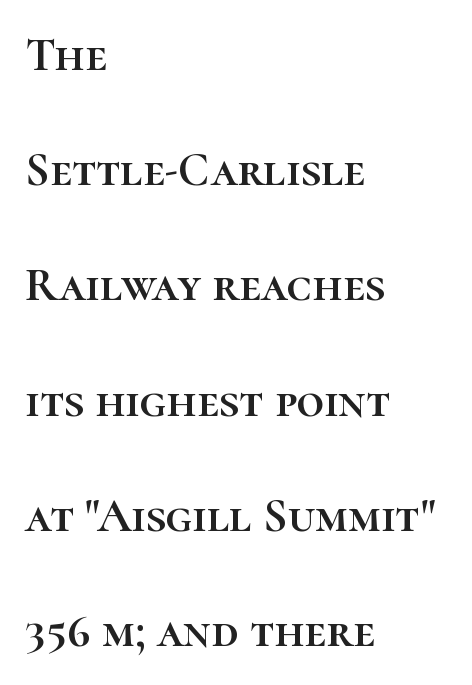
The image shows 48 px text type, upright; set left-aligned, loose line spacing (2.4x), normal letter spacing, not underlined; high stroke contrast and a medium x-height.
